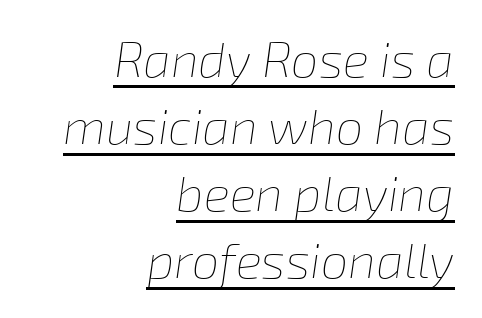
{"italic": "yes", "lean": "right", "slant_degrees": 8, "bold": "no", "weight": "thin", "width": "normal", "stroke_contrast": "low", "x_height": "medium", "monospaced": "no", "underline": "yes", "align": "right", "line_spacing": "normal", "line_spacing_ratio": 1.37, "letter_spacing": "normal", "letter_spacing_em": 0.0, "glyph_px": 49}
